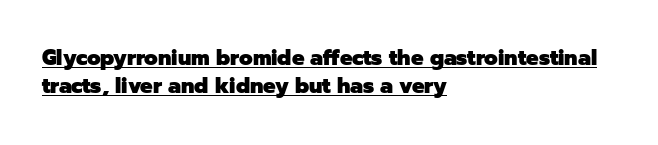
The image shows 21 px bold type, upright; set left-aligned, normal line spacing (1.34x), normal letter spacing, underlined.
